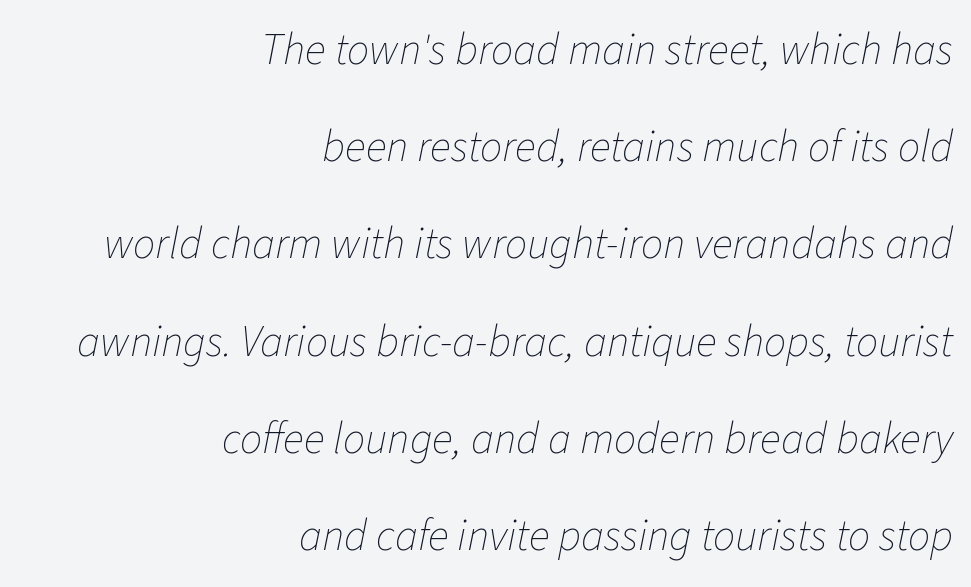
The rendering anchors every line to the right-hand side. Caption: face not bold, strokes unweighted. The leading is generous, giving the passage an open texture. Look at the tracking — it's just the regular setting, nothing added. The passage shown is typed in a proportional face where columns would drift.
